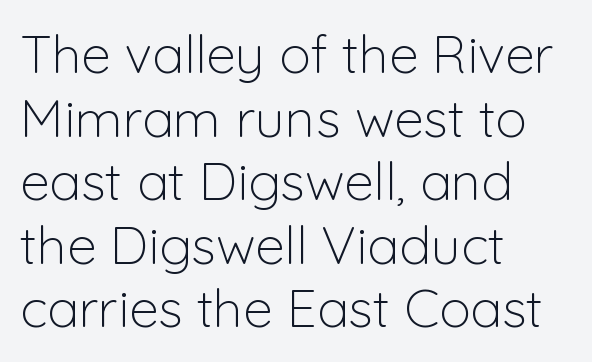
Q: Is the text bold? A: No.
Q: Is the text italic (slanted)? A: No, it is upright.
Q: Is the typeface a serif or a sans-serif typeface? A: Sans-serif.
Q: Is the text underlined? A: No.
Q: How is the paragraph aligned? A: Left-aligned.
Q: Is the spacing between letters normal or unusually wide? A: Normal.
Q: Width (condensed, normal, or wide)? A: Normal.
Q: Stroke contrast? A: Low.
Q: x-height? A: Medium.
Q: Monospaced? A: No.
